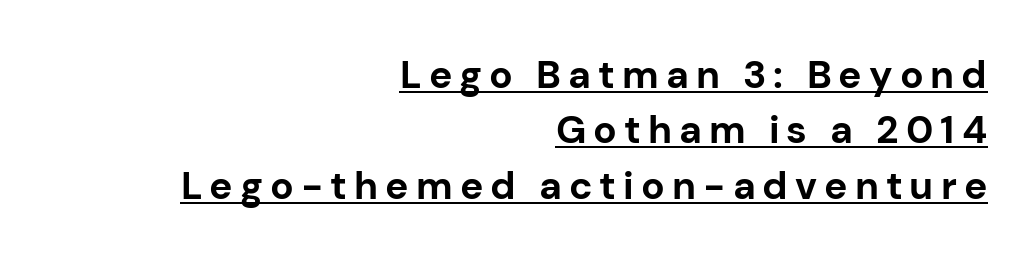
Q: Is the text bold? A: Yes.
Q: Is the text italic (slanted)? A: No, it is upright.
Q: Is the typeface a serif or a sans-serif typeface? A: Sans-serif.
Q: Is the text underlined? A: Yes.
Q: How is the paragraph aligned? A: Right-aligned.
Q: Is the spacing between lines tight, normal or loose? A: Normal.
Q: Width (condensed, normal, or wide)? A: Normal.
Q: Stroke contrast? A: Low.
Q: x-height? A: Medium.
Q: Monospaced? A: No.
